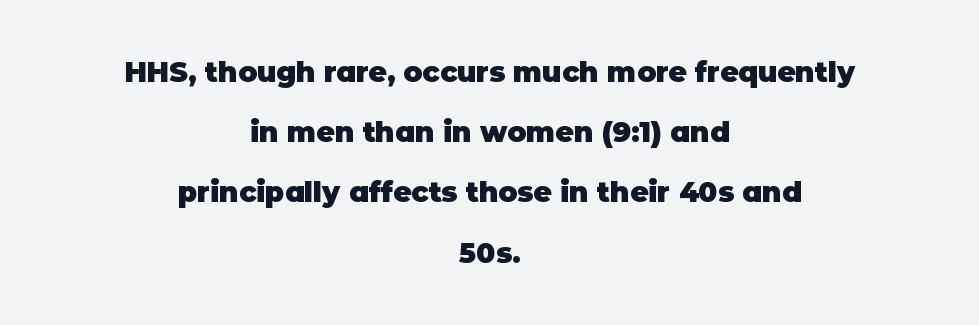
The image shows 28 px heavy sans-serif type, upright; set centered, loose line spacing (2.15x), normal letter spacing, not underlined; low stroke contrast and a large x-height.
